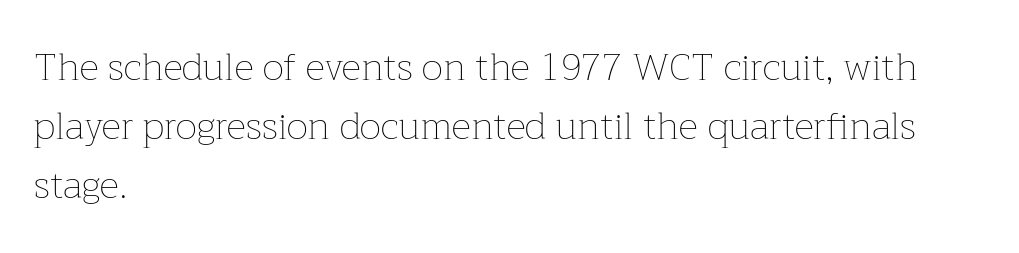
The image shows 38 px thin type, upright; set left-aligned, normal line spacing (1.55x), normal letter spacing, not underlined; low stroke contrast and a medium x-height.
